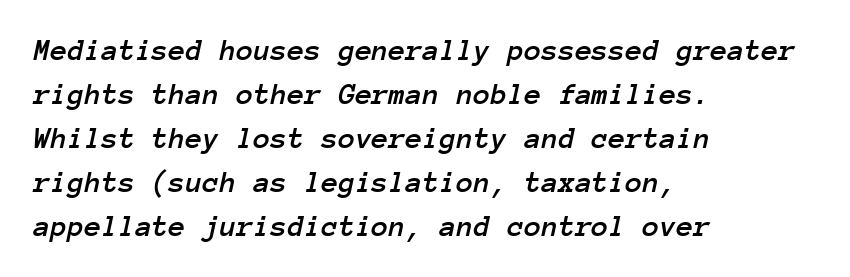
{"italic": "yes", "lean": "right", "slant_degrees": 12, "width": "normal", "stroke_contrast": "low", "x_height": "medium", "monospaced": "yes", "underline": "no", "align": "left", "line_spacing": "normal", "line_spacing_ratio": 1.42, "letter_spacing": "normal", "letter_spacing_em": 0.0, "glyph_px": 31}
